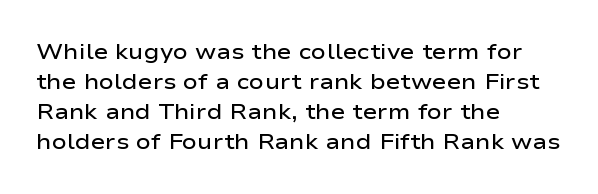
{"italic": "no", "bold": "semi", "underline": "no", "align": "left", "line_spacing": "normal", "line_spacing_ratio": 1.37, "letter_spacing": "normal", "letter_spacing_em": 0.0, "glyph_px": 22}
